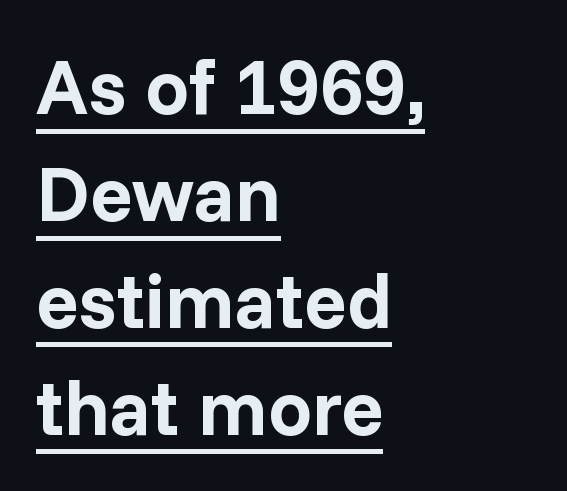
{"serif": "no", "italic": "no", "bold": "yes", "weight": "bold", "width": "normal", "stroke_contrast": "low", "x_height": "medium", "monospaced": "no", "underline": "yes", "align": "left", "line_spacing": "normal", "line_spacing_ratio": 1.37, "letter_spacing": "normal", "letter_spacing_em": 0.0, "glyph_px": 78}
